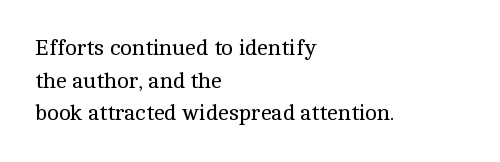
The image shows 22 px text type, upright; set left-aligned, normal line spacing (1.48x), normal letter spacing, not underlined.
